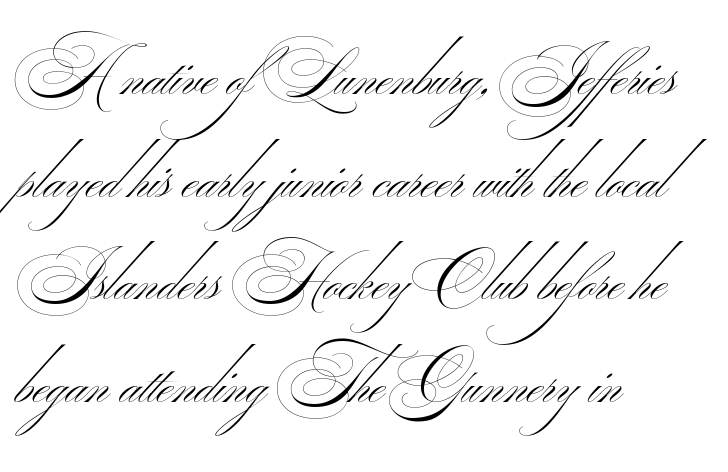
{"serif": "no", "bold": "no", "weight": "thin", "width": "wide", "stroke_contrast": "medium", "monospaced": "no", "underline": "no", "align": "left", "line_spacing": "normal", "line_spacing_ratio": 1.53, "letter_spacing": "normal", "letter_spacing_em": 0.0, "glyph_px": 67}
